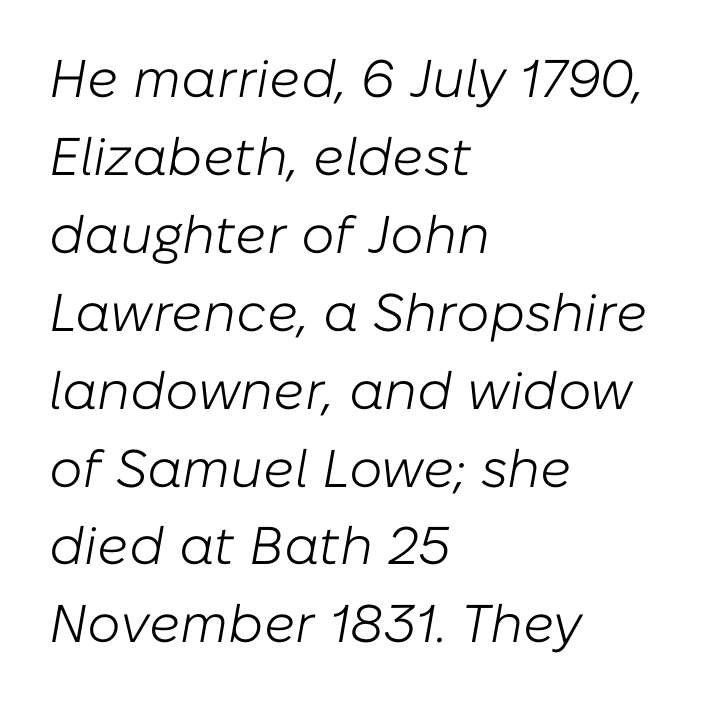
Q: Is the text bold? A: No.
Q: Is the text italic (slanted)? A: Yes, it leans right by about 10 degrees.
Q: Is the text underlined? A: No.
Q: How is the paragraph aligned? A: Left-aligned.
Q: Is the spacing between letters normal or unusually wide? A: Normal.
Q: Is the spacing between lines tight, normal or loose? A: Normal.
Q: Width (condensed, normal, or wide)? A: Normal.
Q: Stroke contrast? A: Low.
Q: x-height? A: Medium.
Q: Monospaced? A: No.
